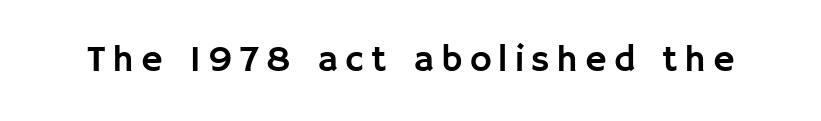
Q: Is the text italic (slanted)? A: No, it is upright.
Q: Is the typeface a serif or a sans-serif typeface? A: Sans-serif.
Q: Is the text underlined? A: No.
Q: Width (condensed, normal, or wide)? A: Normal.
Q: Stroke contrast? A: Low.
Q: x-height? A: Large.
Q: Monospaced? A: No.
